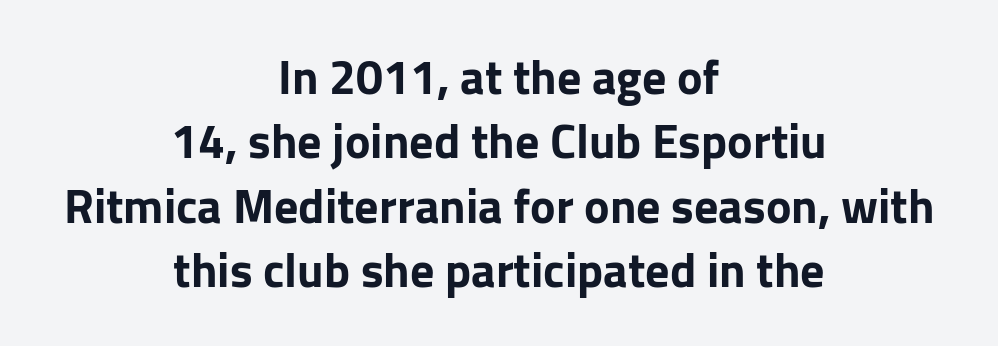
The image shows 48 px bold sans-serif type, upright; set centered, normal line spacing (1.34x), normal letter spacing, not underlined; low stroke contrast and a medium x-height.
